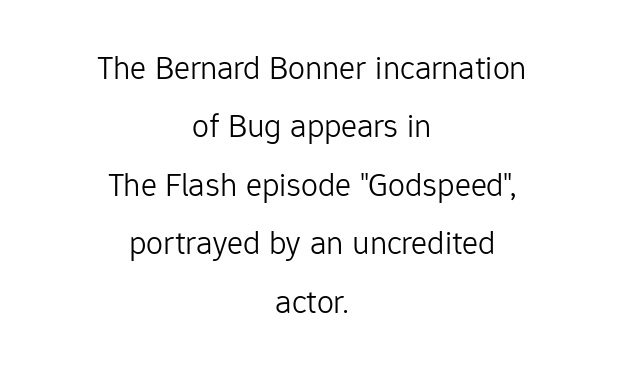
I'd call this a sans setting — the letters go barefoot. Observe the ordinary spacing: letters are neighbours, not strangers. This reads as an unemphasized weight, regular at the heaviest. Here the designer chose a conventional face with non-uniform glyph widths.
